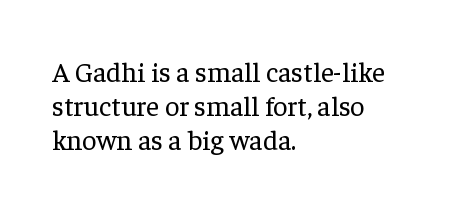
Unlike italic type, these characters show no tilt at all. The passage shown has conventional tracking throughout. Bare-footed words on every line. Character widths vary here, with narrow letters taking less room than wide ones. The weight tops out at a normal text grade. Does the type have serifs? Yes, each stem ends in a small foot.
